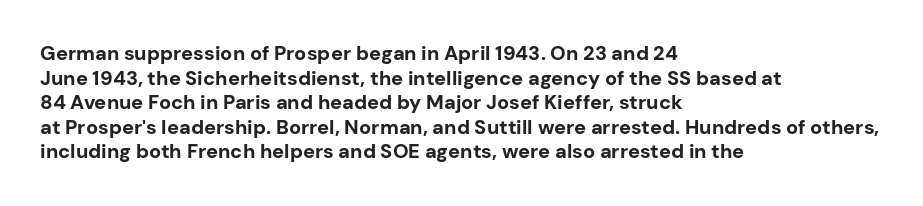
{"italic": "no", "bold": "yes", "underline": "no", "align": "left", "line_spacing_ratio": 1.23, "letter_spacing": "normal", "letter_spacing_em": 0.0, "glyph_px": 20}
